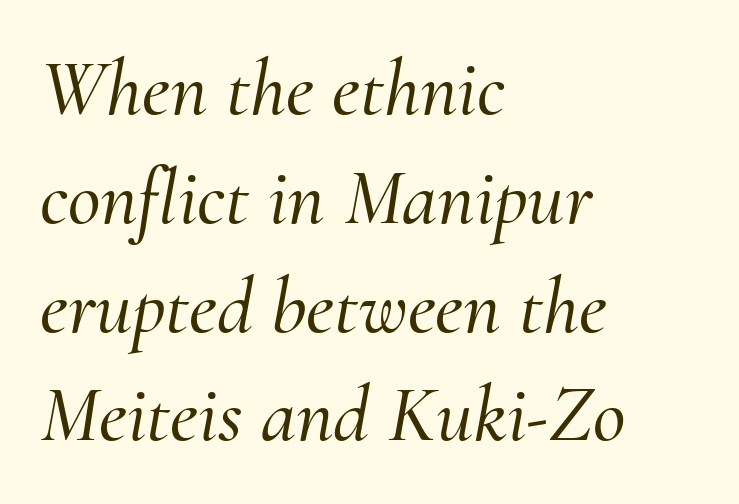
{"serif": "yes", "italic": "yes", "lean": "right", "slant_degrees": 10, "width": "normal", "stroke_contrast": "medium", "x_height": "small", "monospaced": "no", "underline": "no", "align": "left", "line_spacing": "normal", "line_spacing_ratio": 1.36, "letter_spacing": "normal", "letter_spacing_em": 0.0, "glyph_px": 80}
